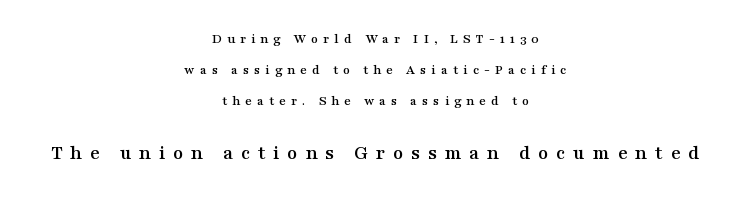
{"italic": "no", "underline": "no", "align": "center", "line_spacing": "loose", "line_spacing_ratio": 2.22, "letter_spacing": "wide", "letter_spacing_em": 0.36, "larger_block": "second", "size_ratio": 1.5, "glyph_px": 21}
